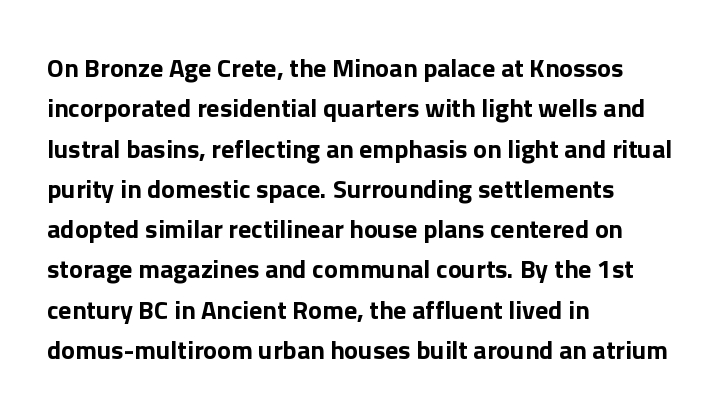
Q: Is the text bold? A: Yes.
Q: Is the text italic (slanted)? A: No, it is upright.
Q: Is the text underlined? A: No.
Q: How is the paragraph aligned? A: Left-aligned.
Q: Is the spacing between letters normal or unusually wide? A: Normal.
Q: Is the spacing between lines tight, normal or loose? A: Normal.
